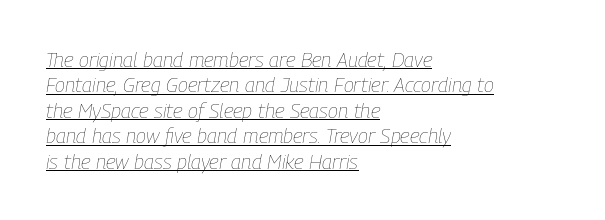
Stem width sits at or under what a default text font uses. Has an underline been added? It has. Students, note that the glyphs here touch the page at normal intervals. Notice how the stems are inclined rather than vertical — that's the hallmark of italics. The setting favours the left margin, as ordinary paragraphs usually do.
